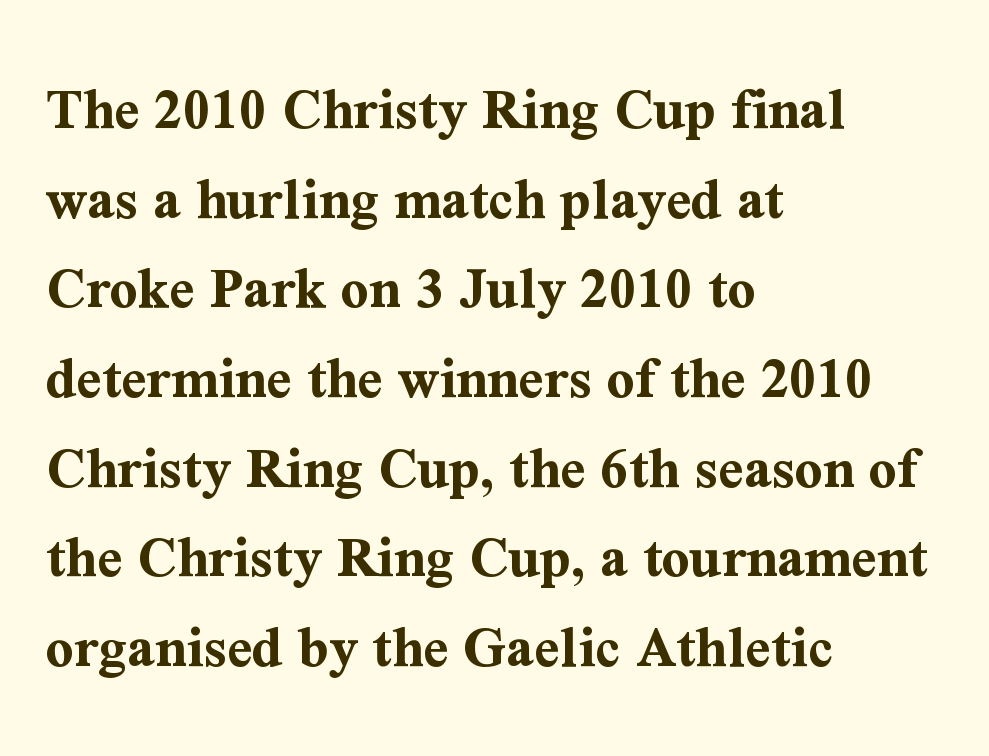
The image shows 61 px bold serif type, upright; set left-aligned, normal line spacing (1.47x), normal letter spacing, not underlined; medium stroke contrast and a medium x-height.
